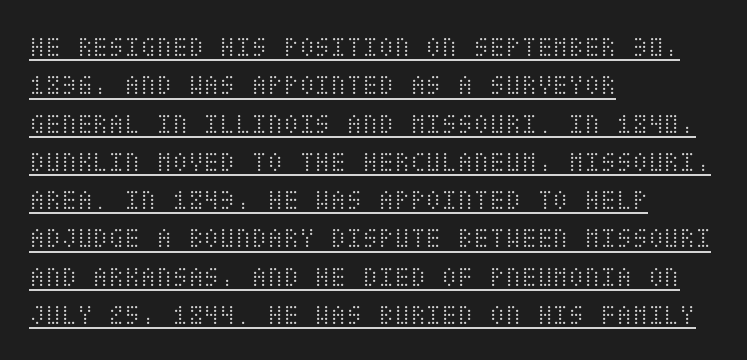
{"italic": "no", "bold": "no", "weight": "light", "width": "condensed", "stroke_contrast": "medium", "x_height": "large", "underline": "yes", "align": "left", "line_spacing": "normal", "line_spacing_ratio": 1.32, "letter_spacing": "normal", "letter_spacing_em": 0.0, "glyph_px": 29}
